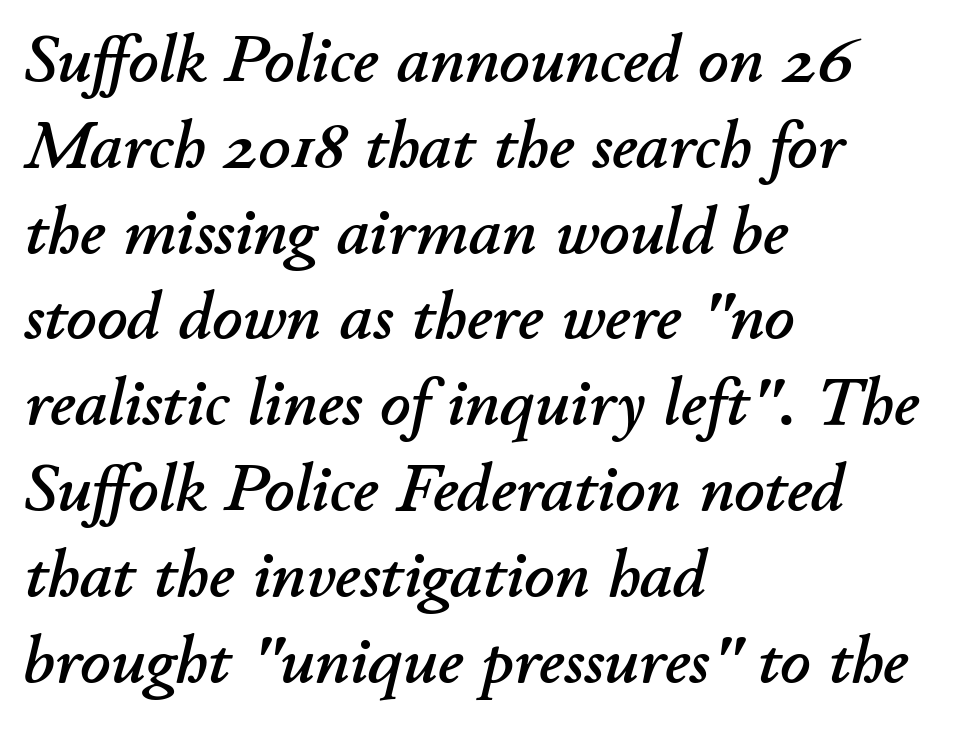
The strip under each line holds only bare page. The glyphs look as if they've been sheared to an angle. Students, observe: this is what conventionally led text looks like. These lines stack with their left ends in a neat column.
